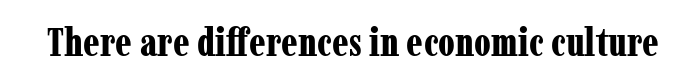
Q: Is the text bold? A: Yes.
Q: Is the text italic (slanted)? A: No, it is upright.
Q: Is the typeface a serif or a sans-serif typeface? A: Serif.
Q: Is the text underlined? A: No.
Q: Is the spacing between letters normal or unusually wide? A: Normal.
Q: Width (condensed, normal, or wide)? A: Condensed.
Q: Stroke contrast? A: Low.
Q: x-height? A: Medium.
Q: Monospaced? A: No.
